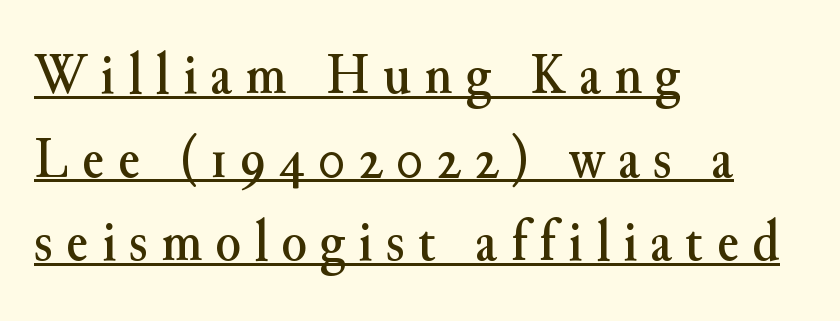
{"serif": "yes", "italic": "no", "width": "normal", "stroke_contrast": "medium", "x_height": "small", "monospaced": "no", "underline": "yes", "align": "left", "line_spacing": "normal", "line_spacing_ratio": 1.44, "letter_spacing": "wide", "letter_spacing_em": 0.23, "glyph_px": 58}
